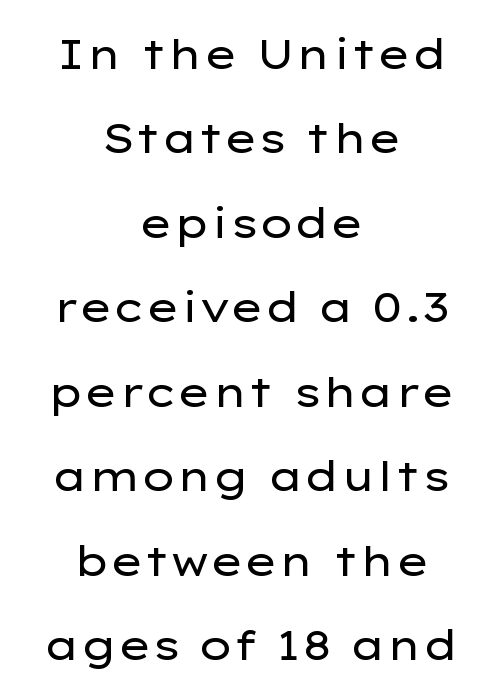
{"serif": "no", "italic": "no", "bold": "no", "weight": "regular", "width": "wide", "stroke_contrast": "low", "x_height": "medium", "monospaced": "no", "underline": "no", "align": "center", "line_spacing": "loose", "line_spacing_ratio": 2.06, "letter_spacing": "normal", "letter_spacing_em": 0.0, "glyph_px": 41}
